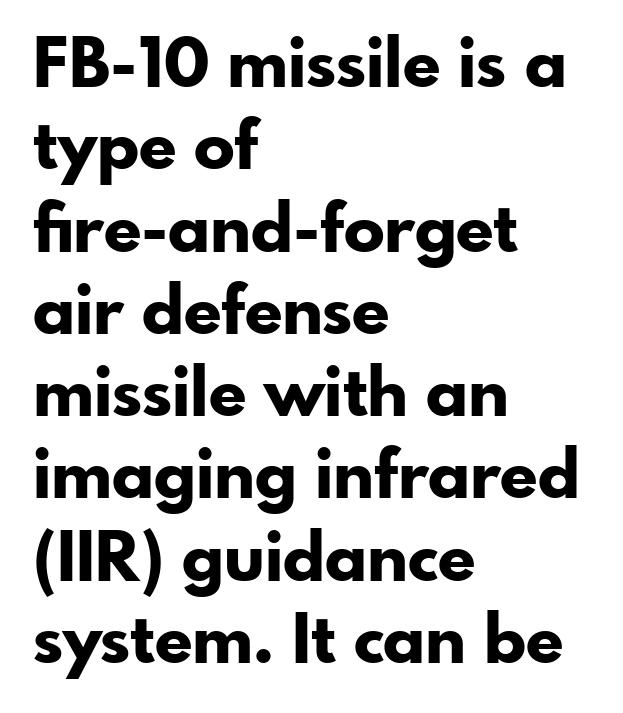
Q: Is the text bold? A: Yes.
Q: Is the text italic (slanted)? A: No, it is upright.
Q: Is the typeface a serif or a sans-serif typeface? A: Sans-serif.
Q: Is the text underlined? A: No.
Q: How is the paragraph aligned? A: Left-aligned.
Q: Is the spacing between letters normal or unusually wide? A: Normal.
Q: Width (condensed, normal, or wide)? A: Normal.
Q: Stroke contrast? A: Low.
Q: x-height? A: Small.
Q: Monospaced? A: No.
